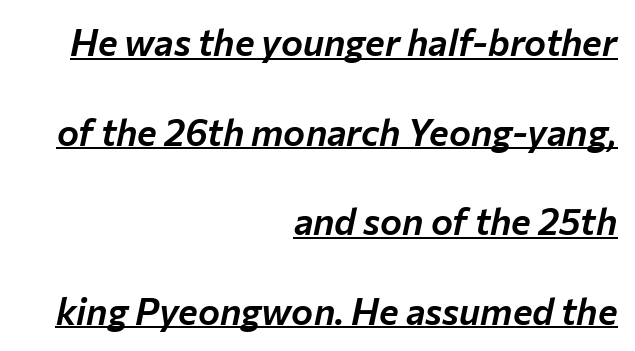
{"italic": "yes", "lean": "right", "slant_degrees": 12, "width": "normal", "stroke_contrast": "low", "x_height": "medium", "monospaced": "no", "underline": "yes", "align": "right", "line_spacing": "loose", "line_spacing_ratio": 2.42, "letter_spacing": "normal", "letter_spacing_em": 0.0, "glyph_px": 37}
